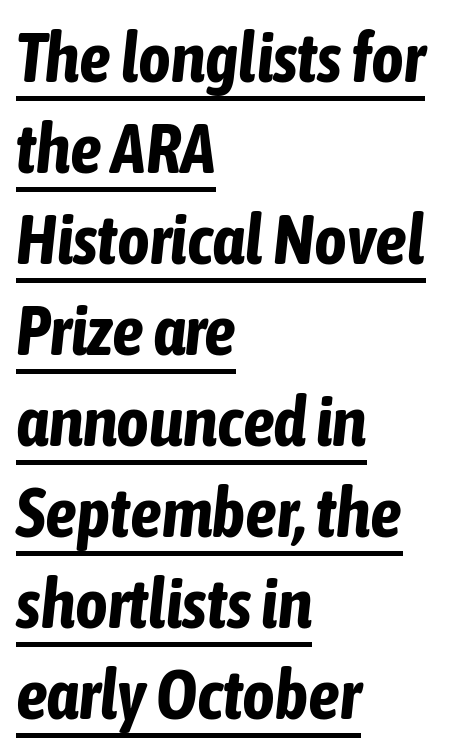
Here the designer chose a conventional face with non-uniform glyph widths. Check the space under the baseline: a stroke is drawn there. Yep, that's italic — everything's leaning. The horizontal fit of the characters is conventional and even. The passage shown is emphatically bold.
